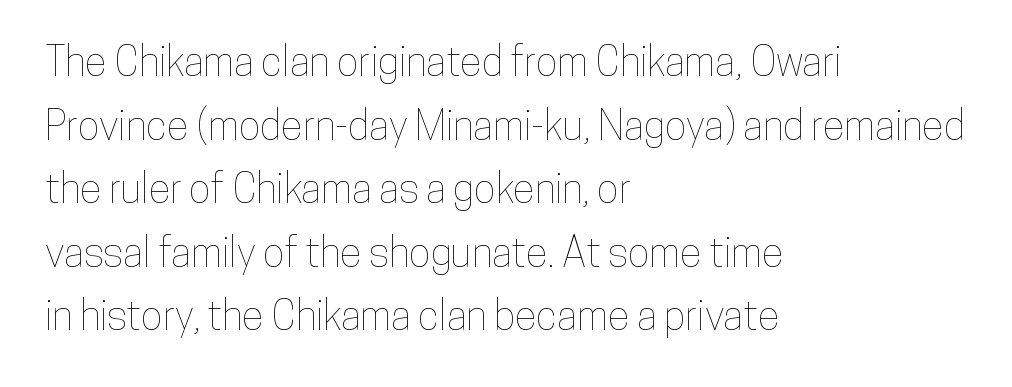
The specimen omits any rule beneath the text block's lines. The face used here is proportionally spaced, like ordinary book or web type. The tracking reads as untouched default to a designer's eye. Reading down the block, your eye returns to a fixed left position each line. Every stem runs plumb, perpendicular to the baseline. Leading: standard.
